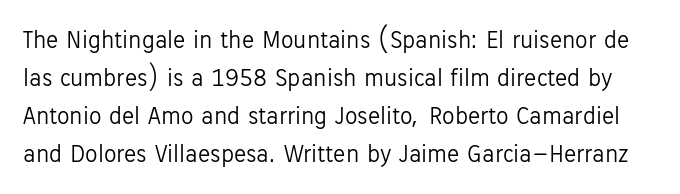
{"italic": "no", "bold": "no", "underline": "no", "line_spacing": "normal", "line_spacing_ratio": 1.52, "letter_spacing": "normal", "letter_spacing_em": 0.0, "glyph_px": 25}
